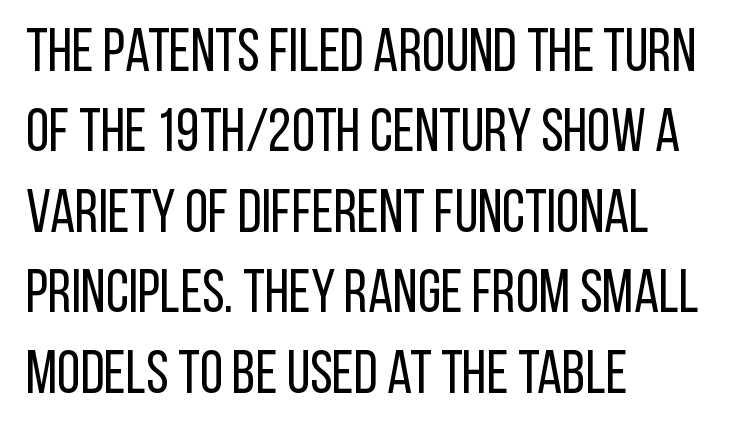
Q: Is the text bold? A: No.
Q: Is the text italic (slanted)? A: No, it is upright.
Q: Is the typeface a serif or a sans-serif typeface? A: Sans-serif.
Q: Is the text underlined? A: No.
Q: How is the paragraph aligned? A: Left-aligned.
Q: Is the spacing between letters normal or unusually wide? A: Normal.
Q: Is the spacing between lines tight, normal or loose? A: Normal.
Q: Width (condensed, normal, or wide)? A: Condensed.
Q: Stroke contrast? A: Low.
Q: x-height? A: Large.
Q: Monospaced? A: No.
